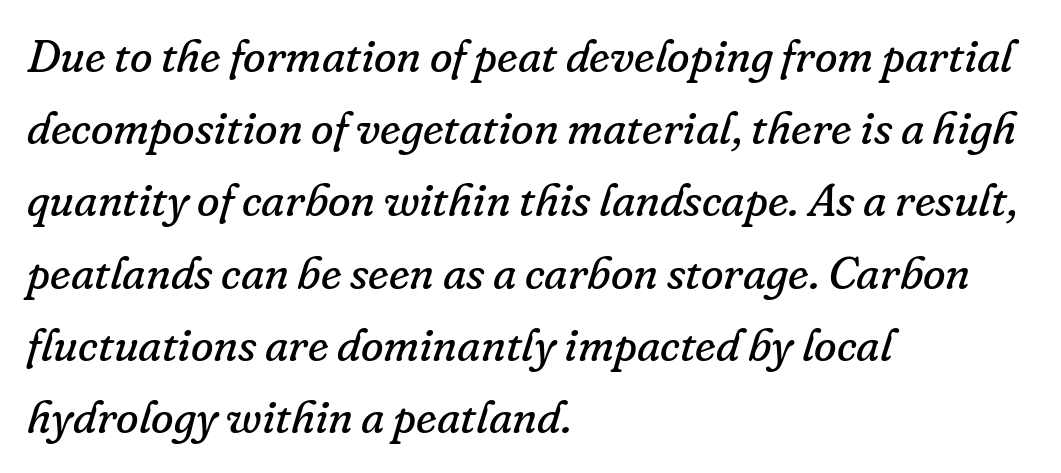
The image shows 46 px regular-weight serif type, italic (leaning right); set left-aligned, normal line spacing (1.57x), normal letter spacing, not underlined; low stroke contrast and a small x-height.
